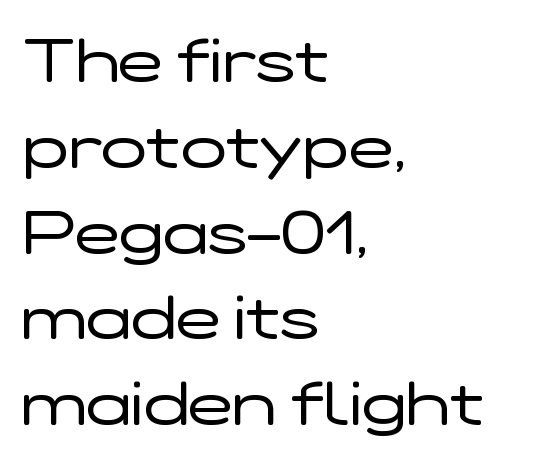
Q: Is the text bold? A: No.
Q: Is the text italic (slanted)? A: No, it is upright.
Q: Is the typeface a serif or a sans-serif typeface? A: Sans-serif.
Q: Is the text underlined? A: No.
Q: How is the paragraph aligned? A: Left-aligned.
Q: Is the spacing between letters normal or unusually wide? A: Normal.
Q: Is the spacing between lines tight, normal or loose? A: Normal.
Q: Width (condensed, normal, or wide)? A: Wide.
Q: Stroke contrast? A: Low.
Q: x-height? A: Medium.
Q: Monospaced? A: No.
